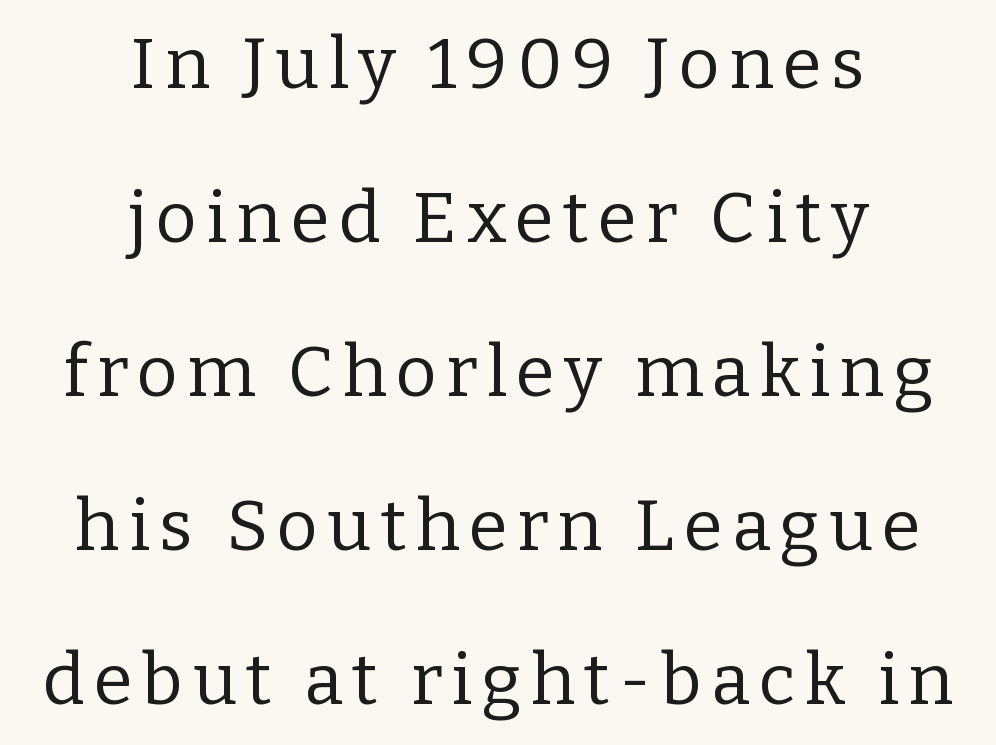
The image shows 71 px regular-weight serif type, upright; set centered, loose line spacing (2.17x), not underlined; low stroke contrast and a medium x-height.
